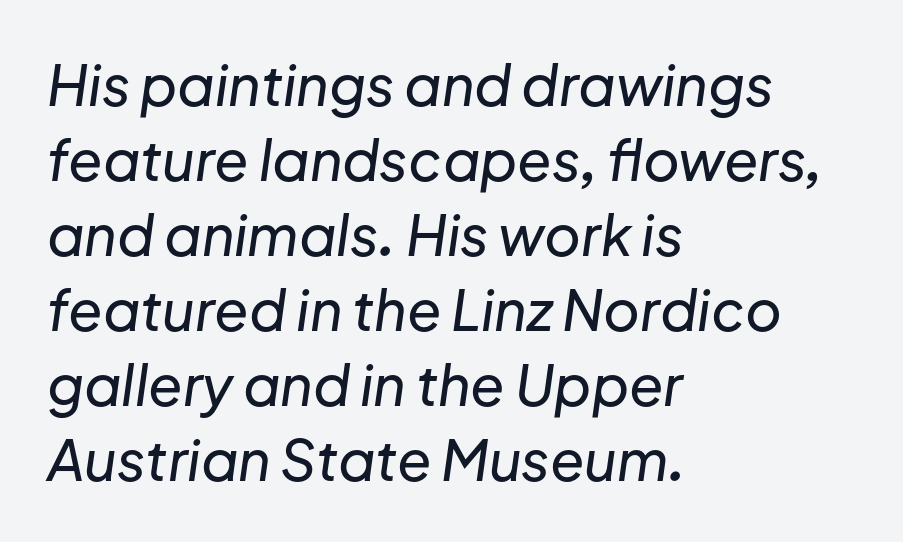
Q: Is the text italic (slanted)? A: Yes, it leans right by about 8 degrees.
Q: Is the text underlined? A: No.
Q: How is the paragraph aligned? A: Left-aligned.
Q: Is the spacing between letters normal or unusually wide? A: Normal.
Q: Is the spacing between lines tight, normal or loose? A: Normal.
Q: Width (condensed, normal, or wide)? A: Normal.
Q: Stroke contrast? A: Low.
Q: x-height? A: Medium.
Q: Monospaced? A: No.
